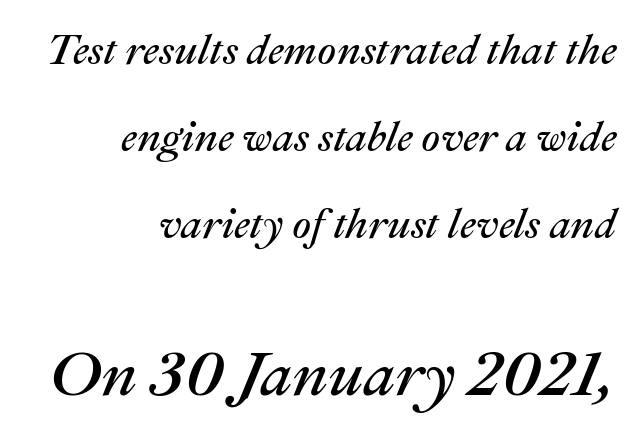
Q: Is the text bold? A: No.
Q: Is the text italic (slanted)? A: Yes, it leans right by about 22 degrees.
Q: Is the text underlined? A: No.
Q: How is the paragraph aligned? A: Right-aligned.
Q: Is the spacing between letters normal or unusually wide? A: Normal.
Q: Is the spacing between lines tight, normal or loose? A: Loose.
Q: Which block of text is set in a larger size, the first (top) or the second (bottom)? A: The second (bottom) one.
Q: Width (condensed, normal, or wide)? A: Normal.
Q: Stroke contrast? A: Medium.
Q: x-height? A: Medium.
Q: Monospaced? A: No.
